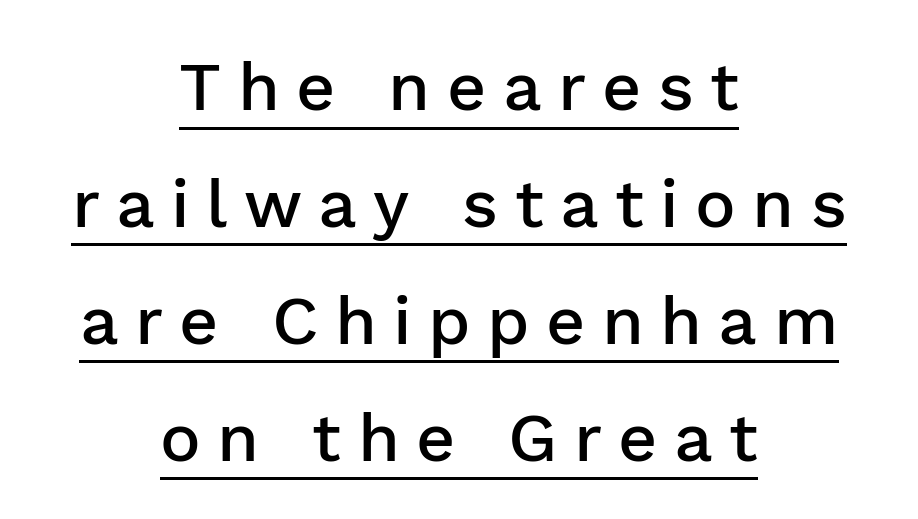
Students, observe the line beneath the letters — that is underlining. This is sans-serif lettering, the kind often seen on screens and signage. The font is running at a semibold setting, under full bold. Is the block centered? Yes — each line is placed symmetrically about the middle.
